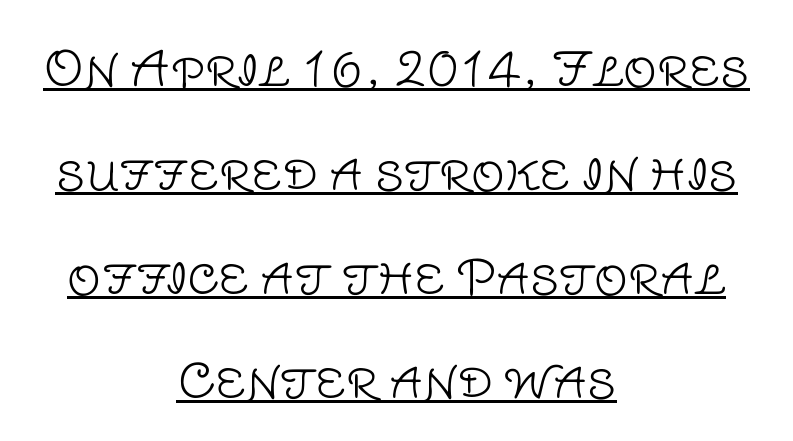
Think standard paragraph weight, or any step lighter than that. Look at the bottom of the vertical strokes: they stop flat, with no serifs. Airy leading. Is the block centered? Yes — each line is placed symmetrically about the middle.
